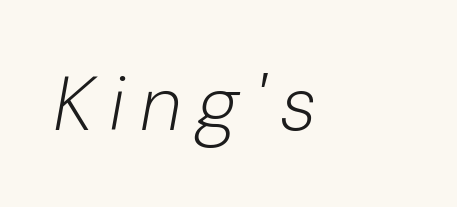
Q: Is the text bold? A: No.
Q: Is the text italic (slanted)? A: Yes, it leans right by about 10 degrees.
Q: Is the text underlined? A: No.
Q: Is the spacing between letters normal or unusually wide? A: Unusually wide.
Q: Width (condensed, normal, or wide)? A: Normal.
Q: Stroke contrast? A: Low.
Q: x-height? A: Medium.
Q: Monospaced? A: No.
